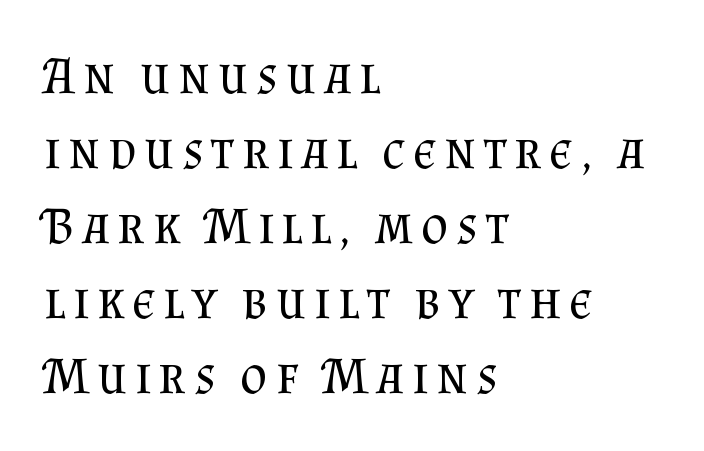
{"serif": "yes", "italic": "no", "bold": "no", "weight": "regular", "width": "normal", "stroke_contrast": "medium", "x_height": "small", "monospaced": "no", "underline": "no", "align": "left", "line_spacing": "normal", "line_spacing_ratio": 1.44, "glyph_px": 52}
